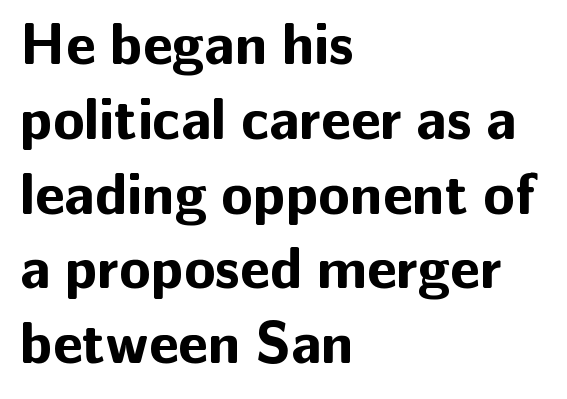
{"serif": "no", "italic": "no", "bold": "yes", "weight": "bold", "width": "normal", "stroke_contrast": "low", "x_height": "medium", "monospaced": "no", "underline": "no", "align": "left", "line_spacing": "normal", "line_spacing_ratio": 1.29, "letter_spacing": "normal", "letter_spacing_em": 0.0, "glyph_px": 58}
